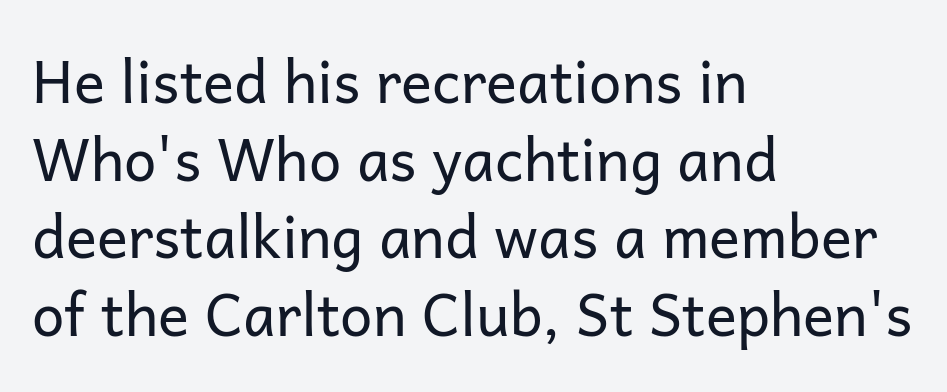
Standard letterfit; no display-style spreading of the glyphs. In terms of posture, this sample is upright. Descenders are the only things crossing below the line. Reading down the block, your eye returns to a fixed left position each line. The typeface has the unassuming heft of standard copy or less.
